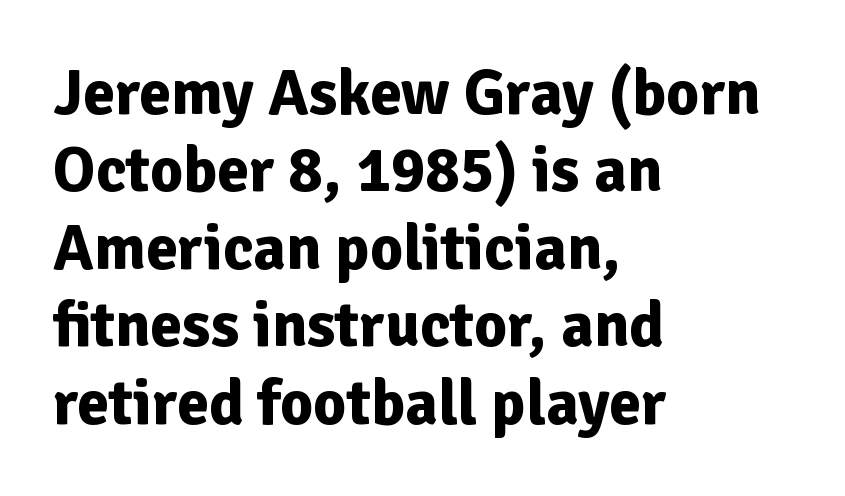
{"serif": "no", "italic": "no", "bold": "yes", "weight": "bold", "width": "normal", "stroke_contrast": "low", "x_height": "medium", "monospaced": "no", "underline": "no", "align": "left", "line_spacing_ratio": 1.21, "letter_spacing": "normal", "letter_spacing_em": 0.0, "glyph_px": 64}
